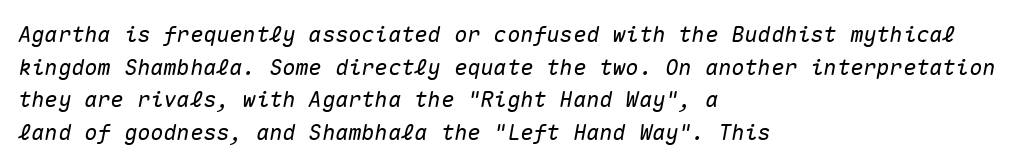
{"italic": "yes", "lean": "right", "slant_degrees": 10, "underline": "no", "align": "left", "line_spacing": "normal", "line_spacing_ratio": 1.48, "letter_spacing": "normal", "letter_spacing_em": 0.0, "glyph_px": 22}
